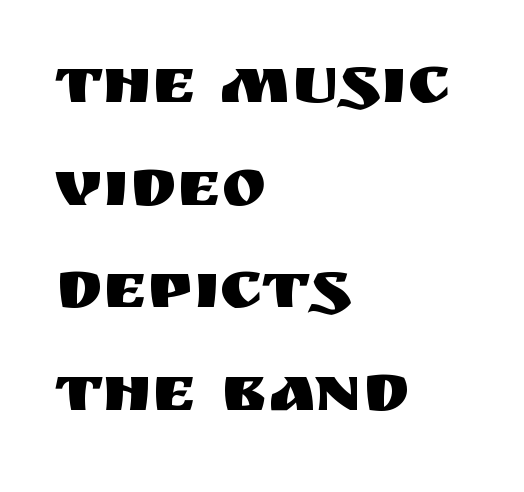
Q: Is the text italic (slanted)? A: No, it is upright.
Q: Is the typeface a serif or a sans-serif typeface? A: Sans-serif.
Q: Is the text underlined? A: No.
Q: How is the paragraph aligned? A: Left-aligned.
Q: Is the spacing between letters normal or unusually wide? A: Normal.
Q: Is the spacing between lines tight, normal or loose? A: Normal.
Q: Width (condensed, normal, or wide)? A: Normal.
Q: Stroke contrast? A: Medium.
Q: x-height? A: Large.
Q: Monospaced? A: No.
